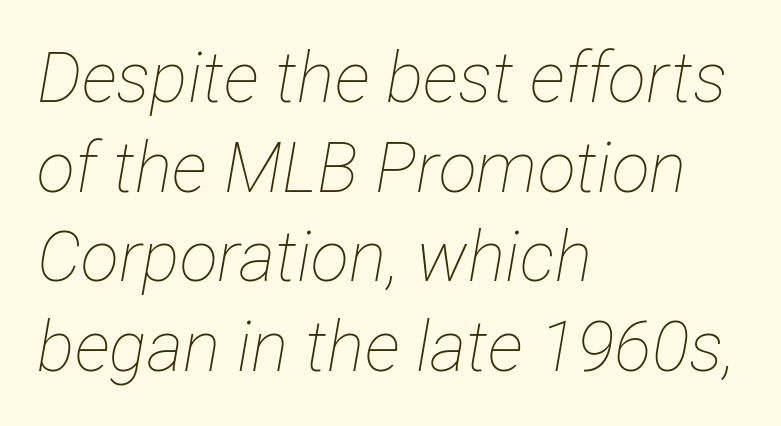
Bold? No — there's no thickening of the strokes. The text carries the slant typical of an italic or oblique font. These lines are rendered in a variable-pitch font. Clear beneath every line of the passage.
